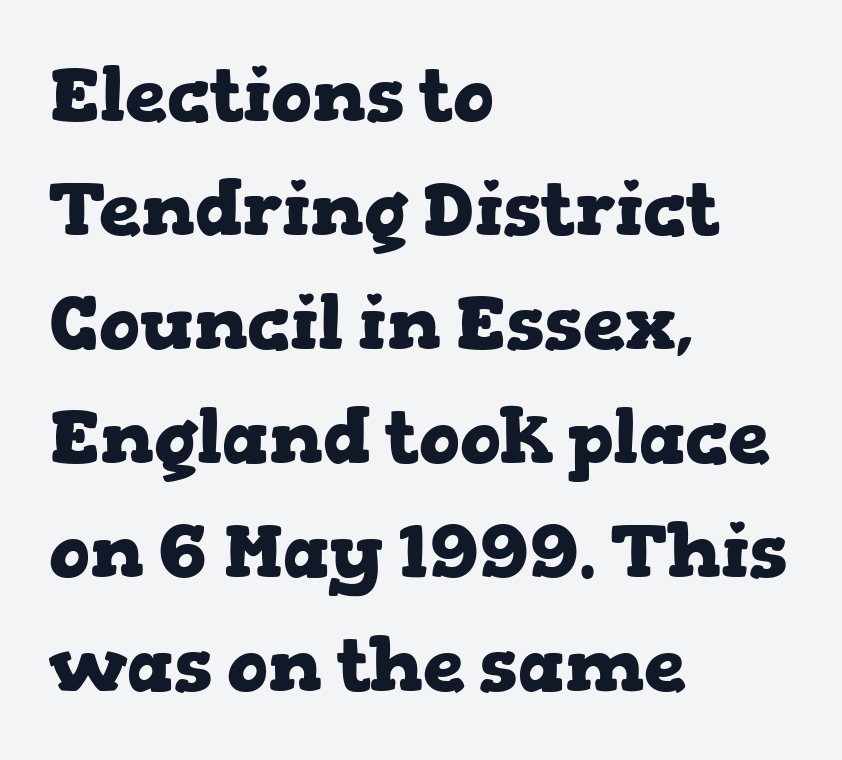
{"serif": "yes", "italic": "no", "bold": "yes", "weight": "heavy", "width": "wide", "stroke_contrast": "low", "x_height": "medium", "monospaced": "no", "underline": "no", "align": "left", "line_spacing": "normal", "line_spacing_ratio": 1.52, "letter_spacing": "normal", "letter_spacing_em": 0.0, "glyph_px": 75}
